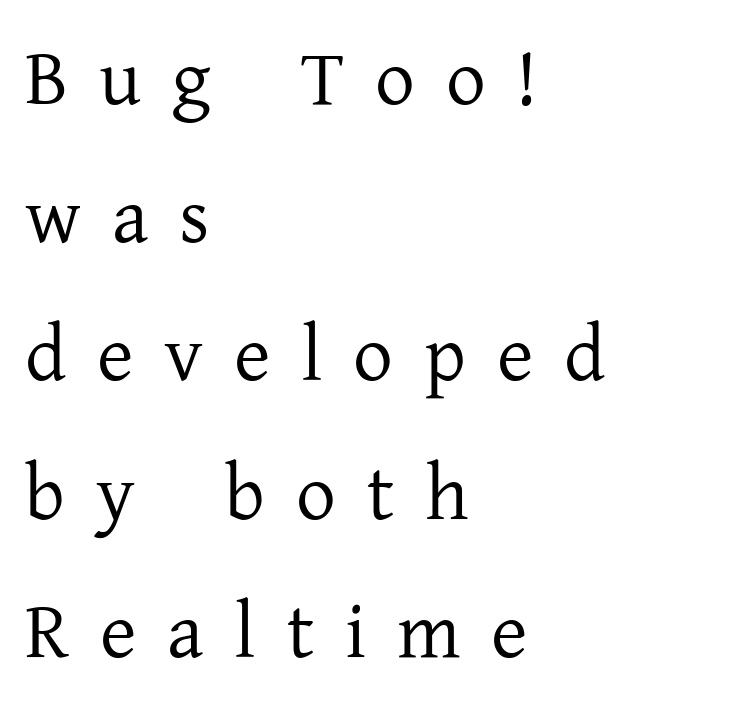
Q: Is the text bold? A: No.
Q: Is the text italic (slanted)? A: No, it is upright.
Q: Is the typeface a serif or a sans-serif typeface? A: Serif.
Q: Is the text underlined? A: No.
Q: How is the paragraph aligned? A: Left-aligned.
Q: Is the spacing between letters normal or unusually wide? A: Unusually wide.
Q: Width (condensed, normal, or wide)? A: Normal.
Q: Stroke contrast? A: Low.
Q: x-height? A: Medium.
Q: Monospaced? A: No.
